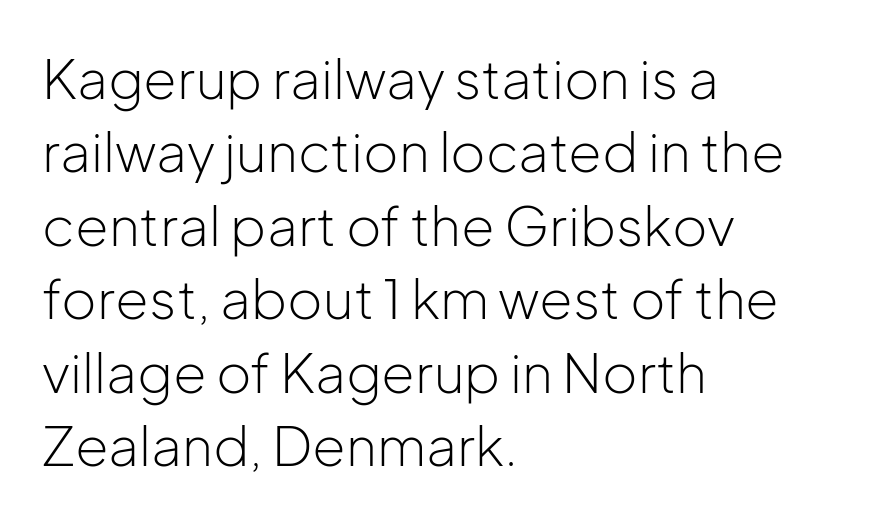
Q: Is the text bold? A: No.
Q: Is the text italic (slanted)? A: No, it is upright.
Q: Is the typeface a serif or a sans-serif typeface? A: Sans-serif.
Q: Is the text underlined? A: No.
Q: How is the paragraph aligned? A: Left-aligned.
Q: Is the spacing between letters normal or unusually wide? A: Normal.
Q: Is the spacing between lines tight, normal or loose? A: Normal.
Q: Width (condensed, normal, or wide)? A: Normal.
Q: Stroke contrast? A: Low.
Q: x-height? A: Medium.
Q: Monospaced? A: No.
